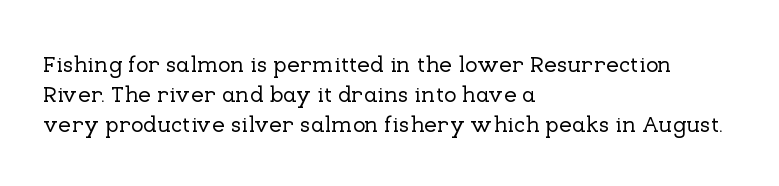
Q: Is the text italic (slanted)? A: No, it is upright.
Q: Is the text underlined? A: No.
Q: How is the paragraph aligned? A: Left-aligned.
Q: Is the spacing between letters normal or unusually wide? A: Normal.
Q: Is the spacing between lines tight, normal or loose? A: Normal.
